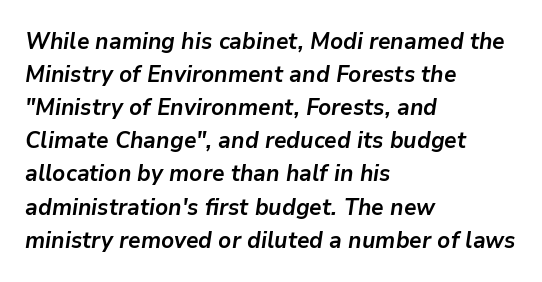
The image shows 23 px bold type, italic (leaning right); set left-aligned, normal line spacing (1.44x), normal letter spacing, not underlined.
